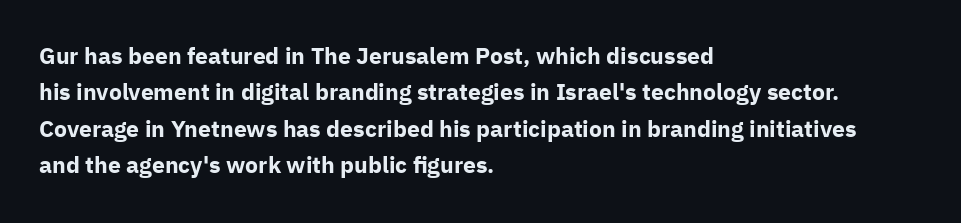
Q: Is the text bold? A: Yes.
Q: Is the text italic (slanted)? A: No, it is upright.
Q: Is the text underlined? A: No.
Q: How is the paragraph aligned? A: Left-aligned.
Q: Is the spacing between letters normal or unusually wide? A: Normal.
Q: Is the spacing between lines tight, normal or loose? A: Normal.
